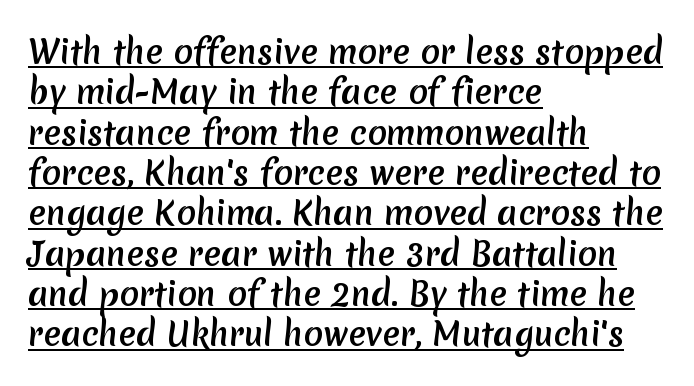
The image shows 32 px sans-serif type; set left-aligned, normal line spacing (1.26x), normal letter spacing, underlined; medium stroke contrast and a medium x-height.
